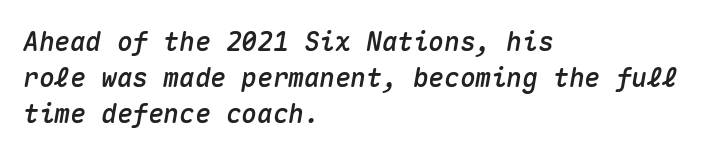
Q: Is the text italic (slanted)? A: Yes, it leans right by about 10 degrees.
Q: Is the text underlined? A: No.
Q: How is the paragraph aligned? A: Left-aligned.
Q: Is the spacing between letters normal or unusually wide? A: Normal.
Q: Is the spacing between lines tight, normal or loose? A: Normal.
